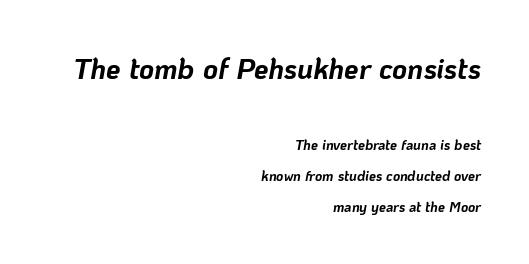
The image shows 29 px bold type, italic (leaning right); set right-aligned, loose line spacing (2.2x), normal letter spacing, not underlined; the first (top) block is 2.07x larger; low stroke contrast and a medium x-height.
